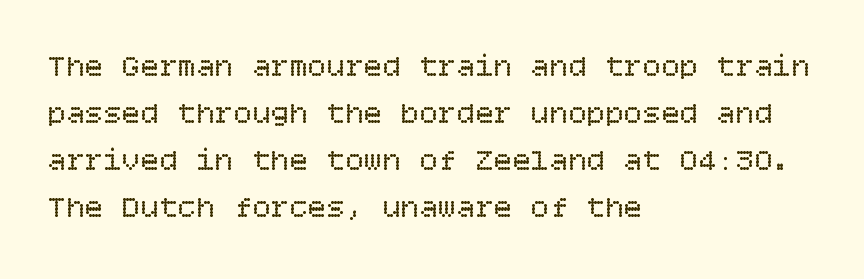
Q: Is the text bold? A: No.
Q: Is the text italic (slanted)? A: No, it is upright.
Q: Is the text underlined? A: No.
Q: How is the paragraph aligned? A: Left-aligned.
Q: Is the spacing between letters normal or unusually wide? A: Normal.
Q: Is the spacing between lines tight, normal or loose? A: Normal.
Q: Width (condensed, normal, or wide)? A: Normal.
Q: Stroke contrast? A: Low.
Q: x-height? A: Large.
